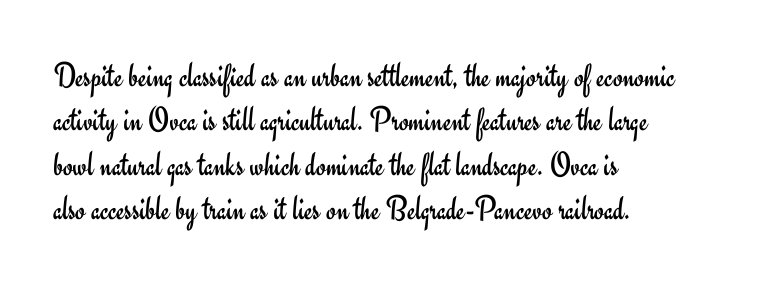
Q: Is the text bold? A: No.
Q: Is the text italic (slanted)? A: Yes.
Q: Is the typeface a serif or a sans-serif typeface? A: Sans-serif.
Q: Is the text underlined? A: No.
Q: How is the paragraph aligned? A: Left-aligned.
Q: Is the spacing between letters normal or unusually wide? A: Normal.
Q: Is the spacing between lines tight, normal or loose? A: Normal.
Q: Width (condensed, normal, or wide)? A: Normal.
Q: Stroke contrast? A: Low.
Q: x-height? A: Small.
Q: Monospaced? A: No.
